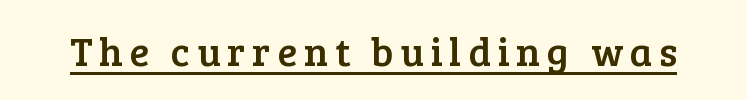
The image shows 40 px serif type, upright; set underlined; low stroke contrast and a medium x-height.
